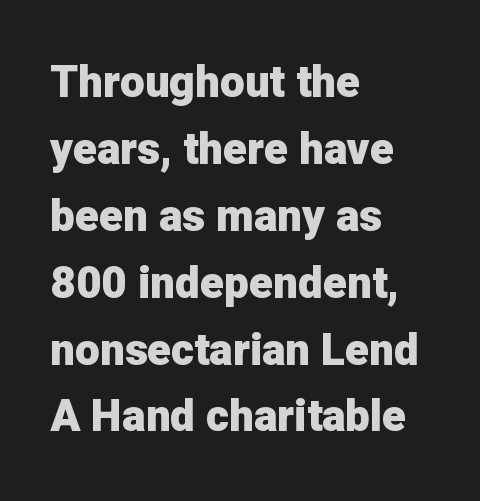
{"serif": "no", "italic": "no", "bold": "yes", "weight": "heavy", "width": "normal", "stroke_contrast": "low", "x_height": "medium", "monospaced": "no", "underline": "no", "align": "left", "line_spacing": "normal", "line_spacing_ratio": 1.52, "letter_spacing": "normal", "letter_spacing_em": 0.0, "glyph_px": 44}
